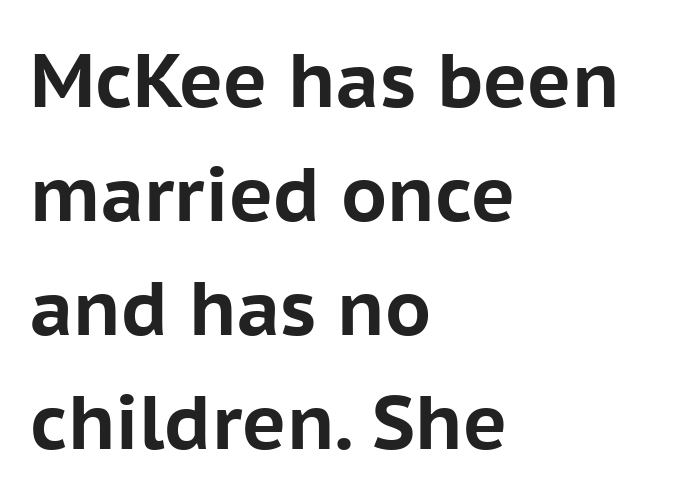
Q: Is the text bold? A: Yes.
Q: Is the text italic (slanted)? A: No, it is upright.
Q: Is the typeface a serif or a sans-serif typeface? A: Sans-serif.
Q: Is the text underlined? A: No.
Q: How is the paragraph aligned? A: Left-aligned.
Q: Is the spacing between letters normal or unusually wide? A: Normal.
Q: Is the spacing between lines tight, normal or loose? A: Normal.
Q: Width (condensed, normal, or wide)? A: Normal.
Q: Stroke contrast? A: Low.
Q: x-height? A: Medium.
Q: Monospaced? A: No.
